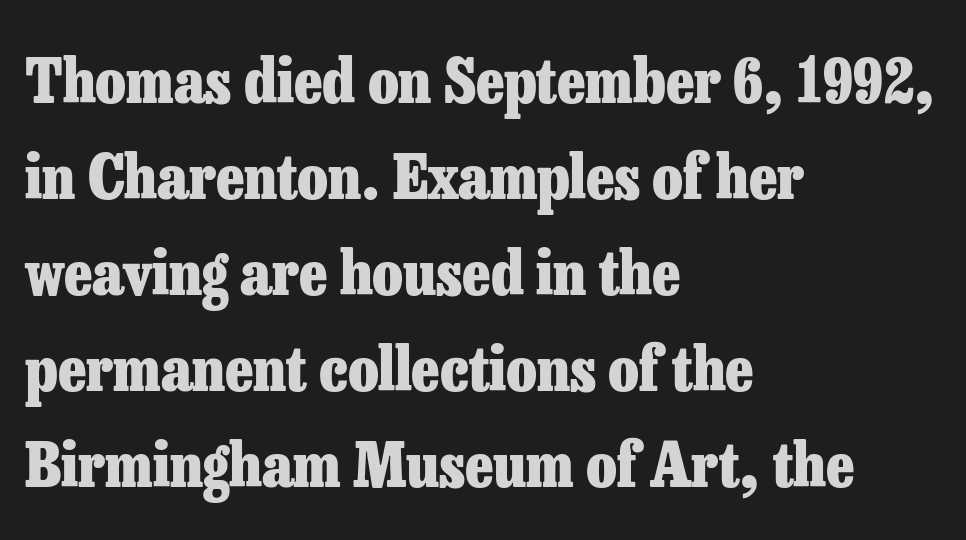
{"serif": "yes", "italic": "no", "bold": "yes", "weight": "heavy", "width": "normal", "stroke_contrast": "low", "x_height": "medium", "monospaced": "no", "underline": "no", "align": "left", "line_spacing": "normal", "line_spacing_ratio": 1.55, "letter_spacing": "normal", "letter_spacing_em": 0.0, "glyph_px": 62}
